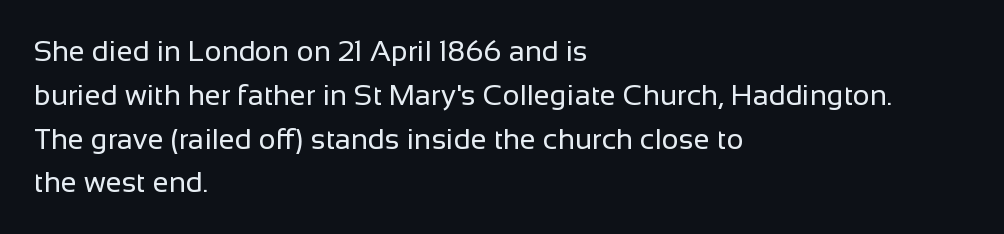
Q: Is the text bold? A: No.
Q: Is the text italic (slanted)? A: No, it is upright.
Q: Is the typeface a serif or a sans-serif typeface? A: Sans-serif.
Q: Is the text underlined? A: No.
Q: How is the paragraph aligned? A: Left-aligned.
Q: Is the spacing between letters normal or unusually wide? A: Normal.
Q: Is the spacing between lines tight, normal or loose? A: Normal.
Q: Width (condensed, normal, or wide)? A: Normal.
Q: Stroke contrast? A: Low.
Q: x-height? A: Medium.
Q: Monospaced? A: No.
